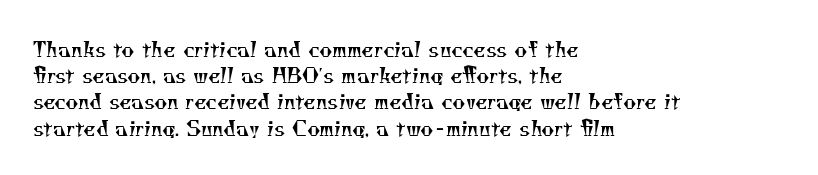
Q: Is the text bold? A: No.
Q: Is the text underlined? A: No.
Q: How is the paragraph aligned? A: Left-aligned.
Q: Is the spacing between letters normal or unusually wide? A: Normal.
Q: Is the spacing between lines tight, normal or loose? A: Normal.
